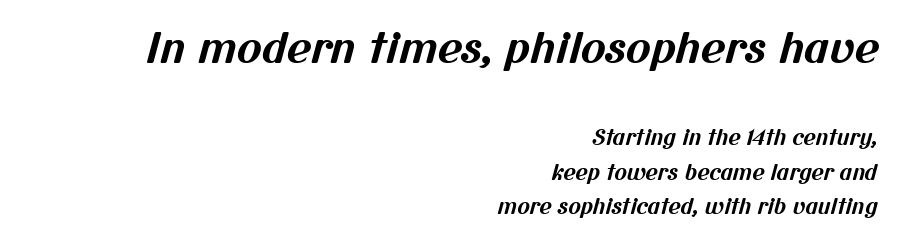
Q: Is the text bold? A: Yes.
Q: Is the typeface a serif or a sans-serif typeface? A: Sans-serif.
Q: Is the text underlined? A: No.
Q: How is the paragraph aligned? A: Right-aligned.
Q: Is the spacing between letters normal or unusually wide? A: Normal.
Q: Is the spacing between lines tight, normal or loose? A: Normal.
Q: Which block of text is set in a larger size, the first (top) or the second (bottom)? A: The first (top) one.
Q: Width (condensed, normal, or wide)? A: Normal.
Q: Stroke contrast? A: Medium.
Q: x-height? A: Medium.
Q: Monospaced? A: No.
